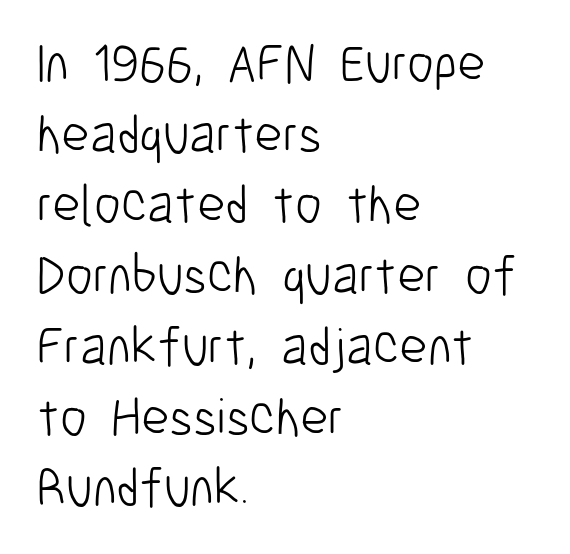
{"serif": "no", "italic": "no", "bold": "no", "weight": "light", "width": "condensed", "stroke_contrast": "low", "x_height": "medium", "monospaced": "no", "underline": "no", "align": "left", "line_spacing": "normal", "line_spacing_ratio": 1.31, "letter_spacing": "normal", "letter_spacing_em": 0.0, "glyph_px": 54}
